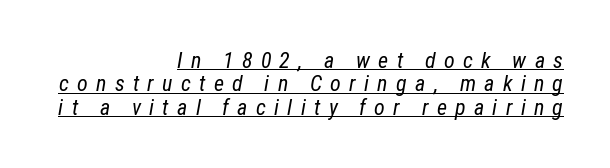
{"italic": "yes", "lean": "right", "slant_degrees": 12, "bold": "no", "underline": "yes", "align": "right", "line_spacing": "tight", "line_spacing_ratio": 1.06, "letter_spacing": "wide", "letter_spacing_em": 0.38, "glyph_px": 22}
